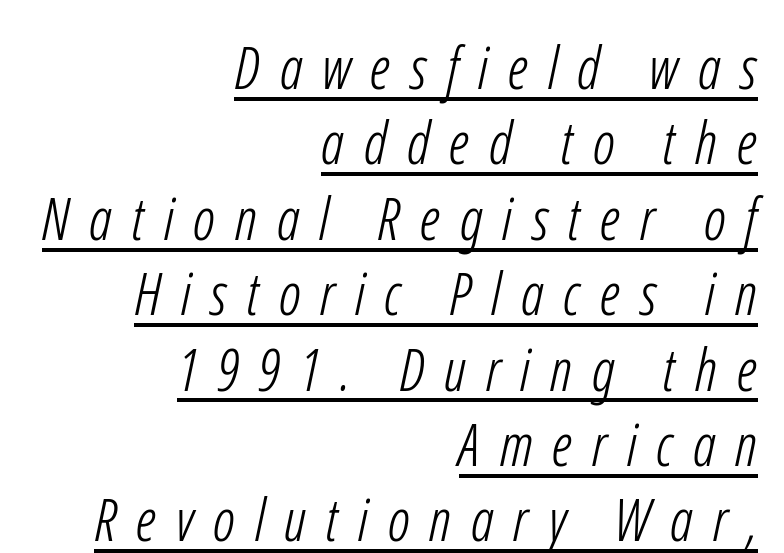
Q: Is the text bold? A: No.
Q: Is the typeface a serif or a sans-serif typeface? A: Sans-serif.
Q: Is the text underlined? A: Yes.
Q: How is the paragraph aligned? A: Right-aligned.
Q: Is the spacing between letters normal or unusually wide? A: Unusually wide.
Q: Is the spacing between lines tight, normal or loose? A: Normal.
Q: Width (condensed, normal, or wide)? A: Condensed.
Q: Stroke contrast? A: Low.
Q: x-height? A: Medium.
Q: Monospaced? A: No.
